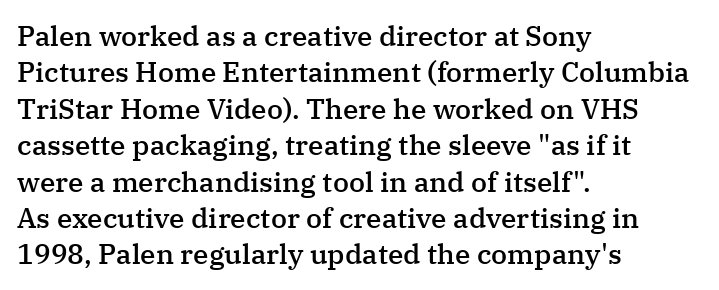
The zone under the glyphs is completely vacant. What stands out about the letter spacing? Nothing — it is the standard amount. Caption: multi-line text, flush left, ragged right. Compared with an ordinary text face, these strokes are moderately heavier — a semibold. Do the characters align in a grid? No, the font is proportional.
